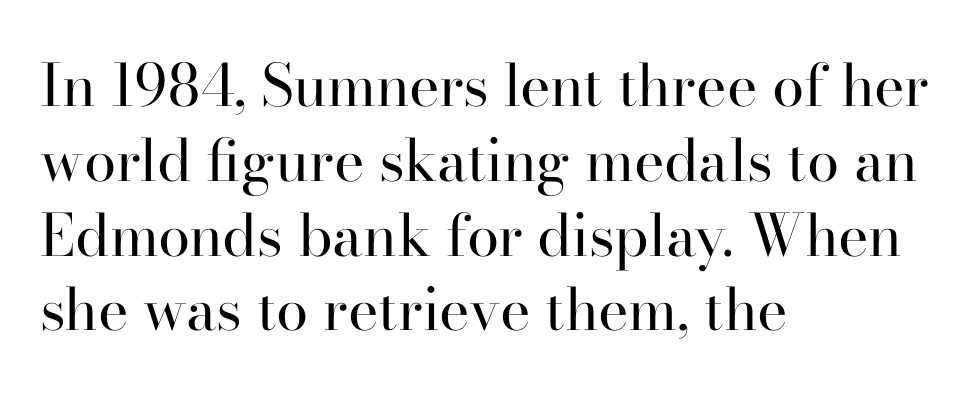
The image shows 58 px regular-weight serif type, upright; set left-aligned, normal line spacing (1.29x), normal letter spacing, not underlined; high stroke contrast and a small x-height.
